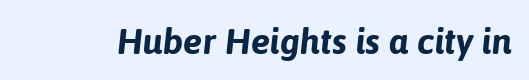
{"italic": "yes", "lean": "right", "slant_degrees": 6, "bold": "yes", "weight": "bold", "width": "normal", "stroke_contrast": "low", "x_height": "medium", "monospaced": "no", "underline": "no", "letter_spacing": "normal", "letter_spacing_em": 0.0, "glyph_px": 36}
